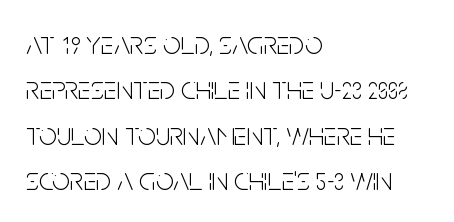
The image shows 32 px light, condensed sans-serif type, upright; set left-aligned, normal line spacing (1.42x), normal letter spacing, not underlined; low stroke contrast and a large x-height.
